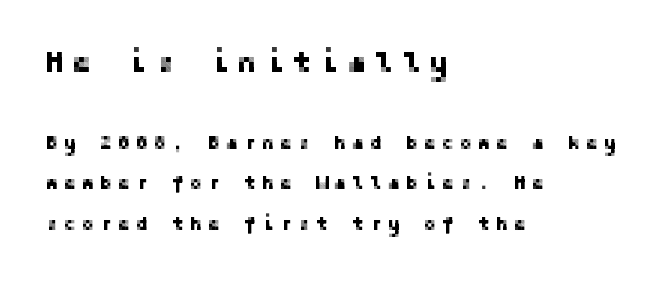
The passage is arranged the way most books set body copy — flush left. The space directly below the letters is spotless. In terms of letterspacing, this is a distinctly airy, spread setting. Compare the two chunks: the upper has the greater cap height. You could fit nearly another row in the gap between these rows.
